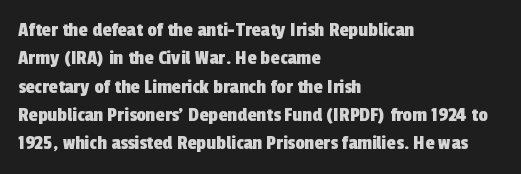
Q: Is the text underlined? A: No.
Q: How is the paragraph aligned? A: Left-aligned.
Q: Is the spacing between letters normal or unusually wide? A: Normal.
Q: Is the spacing between lines tight, normal or loose? A: Normal.
